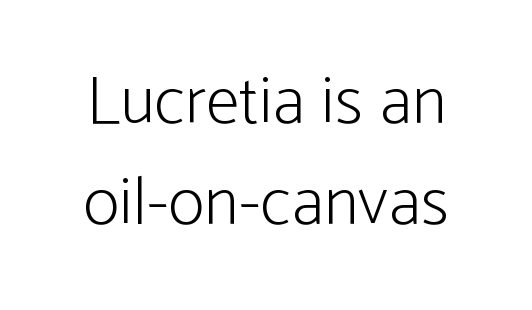
The image shows 69 px light, condensed sans-serif type, upright; set centered, normal line spacing (1.47x), normal letter spacing, not underlined; low stroke contrast and a medium x-height.
